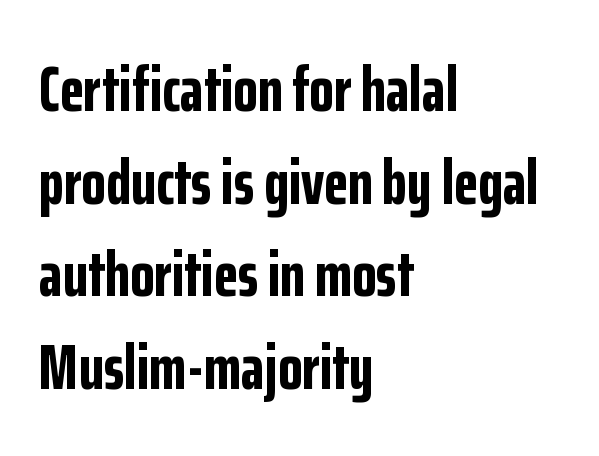
Is this a fixed-width face? No — the glyphs have proportional, varying widths. In terms of posture, this sample is upright. The paragraph shown leans on its left margin. The type family on display is of the sans-serif kind.
